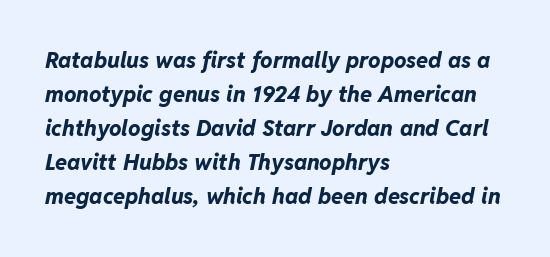
Q: Is the text bold? A: Yes.
Q: Is the text italic (slanted)? A: Yes, it leans right by about 11 degrees.
Q: Is the text underlined? A: No.
Q: How is the paragraph aligned? A: Left-aligned.
Q: Is the spacing between letters normal or unusually wide? A: Normal.
Q: Is the spacing between lines tight, normal or loose? A: Normal.
